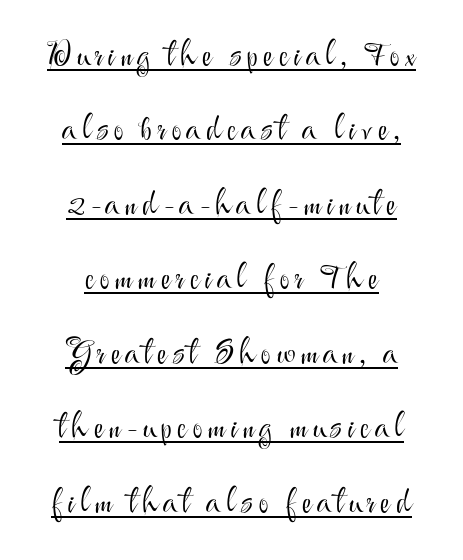
Both edges are ragged and mirror each other, which tells us the setting is centered. Leading: increased. A typographer would call this underscored text. Weight: regular or lighter. The characters display no serif detailing; their extremities are plain.
